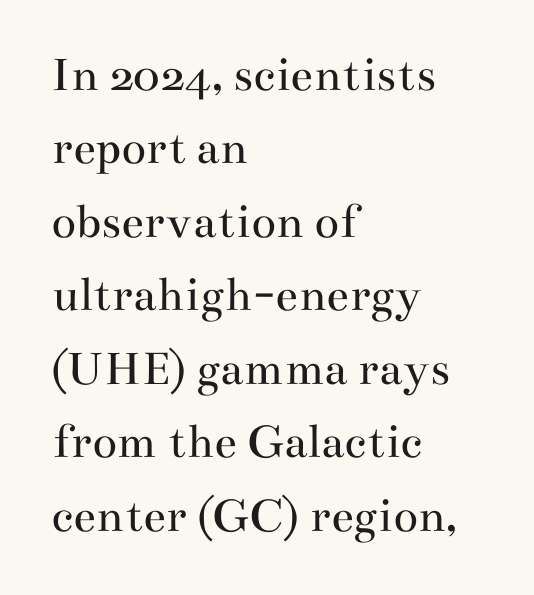
To sum up the face: it has serifs. Is there much room between lines? A standard amount, neither cramped nor airy. This sample is left-justified, so line endings fall wherever the words run out. Notice how the stems are strictly vertical — no italics here. Tracking value appears to be zero — textbook default spacing.
